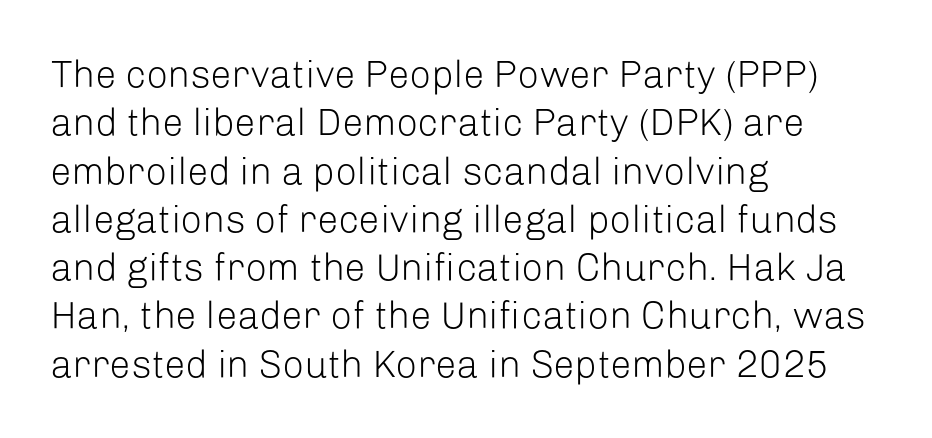
The image shows 38 px light sans-serif type, upright; set left-aligned, normal line spacing (1.27x), normal letter spacing, not underlined; low stroke contrast and a medium x-height.
